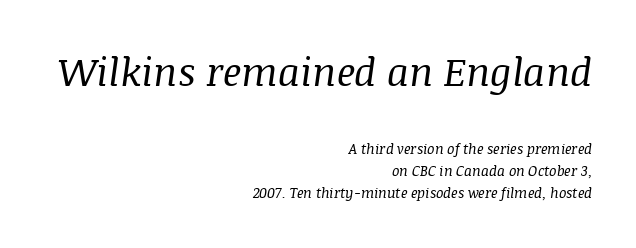
{"serif": "yes", "italic": "yes", "lean": "right", "slant_degrees": 8, "bold": "no", "weight": "regular", "width": "normal", "stroke_contrast": "medium", "x_height": "large", "monospaced": "no", "underline": "no", "align": "right", "line_spacing": "normal", "line_spacing_ratio": 1.6, "letter_spacing": "normal", "letter_spacing_em": 0.0, "larger_block": "first", "size_ratio": 2.79, "glyph_px": 39}
